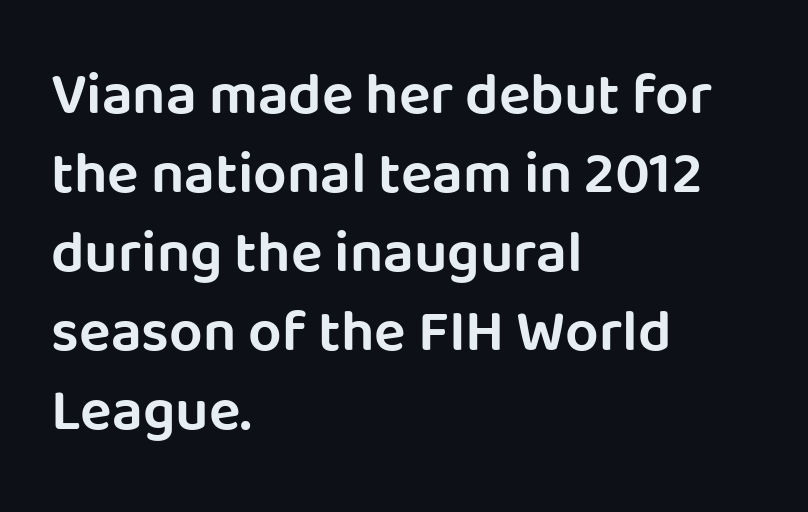
Q: Is the text italic (slanted)? A: No, it is upright.
Q: Is the typeface a serif or a sans-serif typeface? A: Sans-serif.
Q: Is the text underlined? A: No.
Q: How is the paragraph aligned? A: Left-aligned.
Q: Is the spacing between letters normal or unusually wide? A: Normal.
Q: Is the spacing between lines tight, normal or loose? A: Normal.
Q: Width (condensed, normal, or wide)? A: Normal.
Q: Stroke contrast? A: Low.
Q: x-height? A: Large.
Q: Monospaced? A: No.
